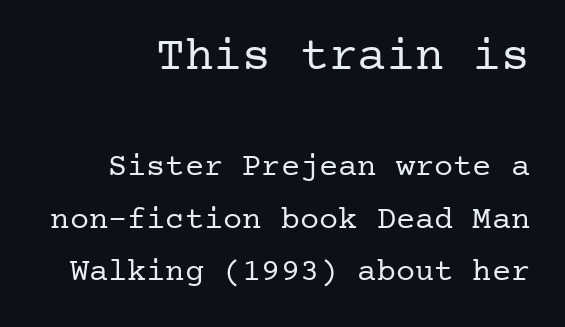
The image shows 48 px regular-weight serif type, upright; set right-aligned, normal line spacing (1.64x), normal letter spacing, not underlined; the first (top) block is 1.5x larger; low stroke contrast and a medium x-height.
